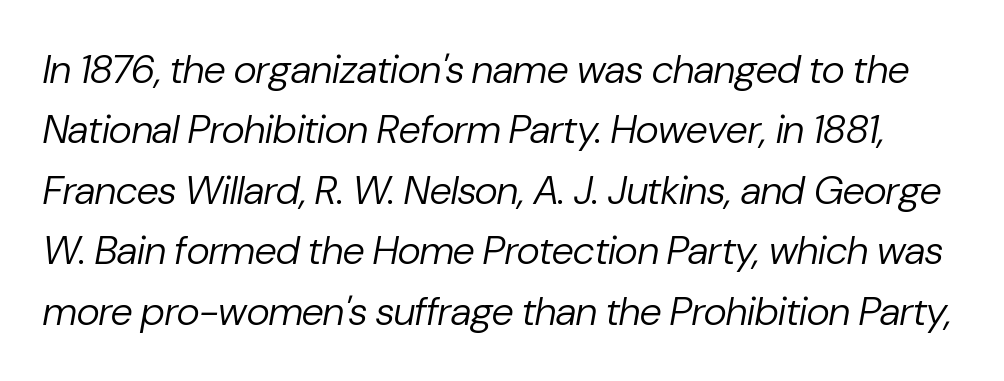
Q: Is the text bold? A: No.
Q: Is the text italic (slanted)? A: Yes, it leans right by about 10 degrees.
Q: Is the text underlined? A: No.
Q: Is the spacing between letters normal or unusually wide? A: Normal.
Q: Is the spacing between lines tight, normal or loose? A: Normal.
Q: Width (condensed, normal, or wide)? A: Normal.
Q: Stroke contrast? A: Low.
Q: x-height? A: Medium.
Q: Monospaced? A: No.
